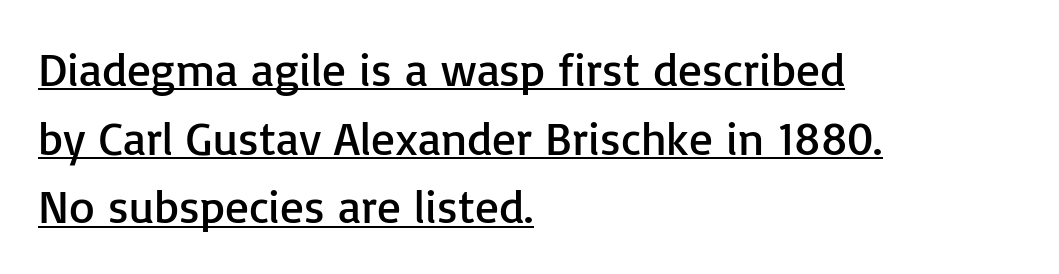
The face used here is proportionally spaced, like ordinary book or web type. The designer went with a sans here, leaving each stem footless. One glance says typical: line gaps are just what's usual. Casual observation: everything's shoved over to the left. Short note: letters normally spaced.
